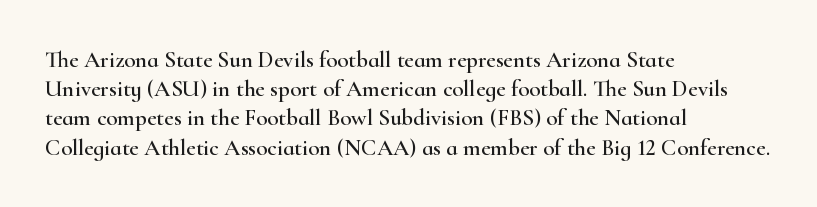
{"italic": "no", "underline": "no", "align": "left", "line_spacing": "normal", "line_spacing_ratio": 1.27, "letter_spacing": "normal", "letter_spacing_em": 0.0, "glyph_px": 23}
